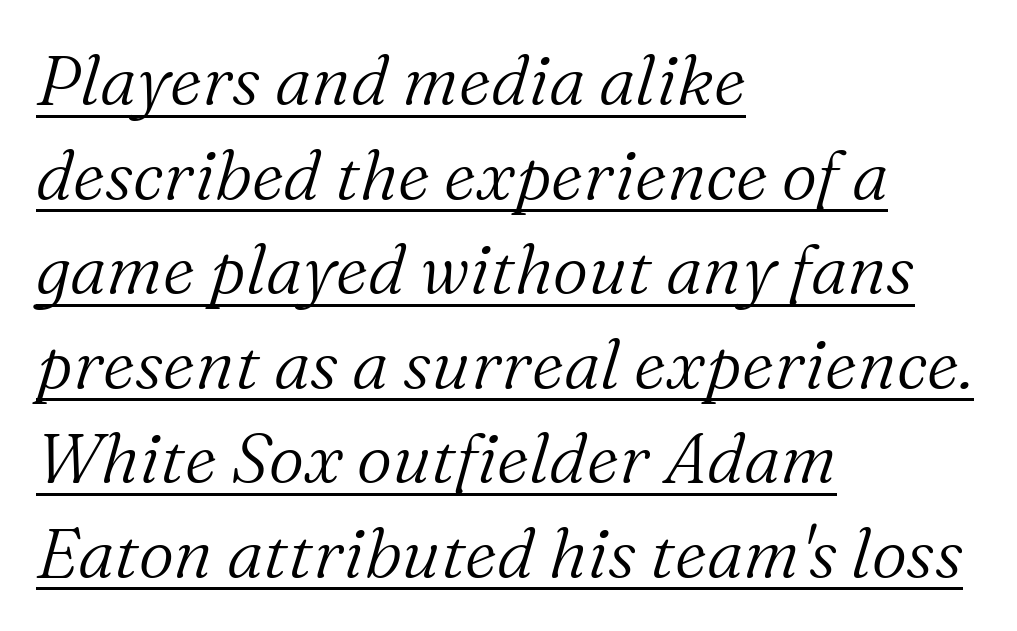
Q: Is the text bold? A: No.
Q: Is the text italic (slanted)? A: Yes, it leans right by about 16 degrees.
Q: Is the typeface a serif or a sans-serif typeface? A: Serif.
Q: Is the text underlined? A: Yes.
Q: How is the paragraph aligned? A: Left-aligned.
Q: Is the spacing between letters normal or unusually wide? A: Normal.
Q: Is the spacing between lines tight, normal or loose? A: Normal.
Q: Width (condensed, normal, or wide)? A: Normal.
Q: Stroke contrast? A: Medium.
Q: x-height? A: Medium.
Q: Monospaced? A: No.
